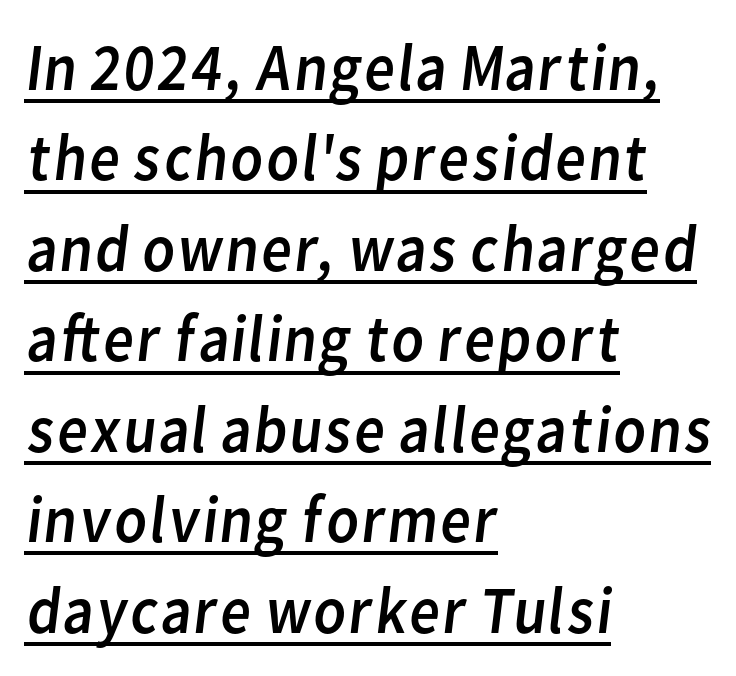
Each letter keeps its own natural width here, so spacing adapts to shape. Unbolded letterforms with no extra heft. A sans-serif font was chosen for this passage. Underline: present. Tracking value appears to be zero — textbook default spacing. Is the block centered? No — it sits flush against the left margin.
